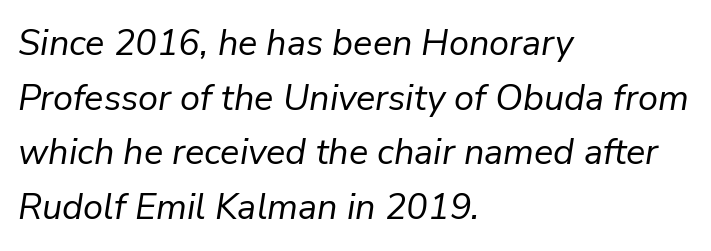
The image shows 36 px regular-weight type, italic (leaning right); set left-aligned, normal line spacing (1.52x), normal letter spacing, not underlined; low stroke contrast and a medium x-height.
